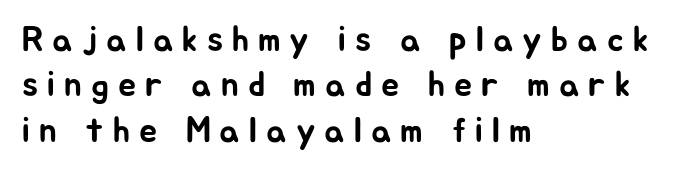
The image shows 36 px sans-serif type, upright; set left-aligned, normal line spacing (1.26x), unusually wide letter spacing (+0.25 em), not underlined; low stroke contrast and a medium x-height.
